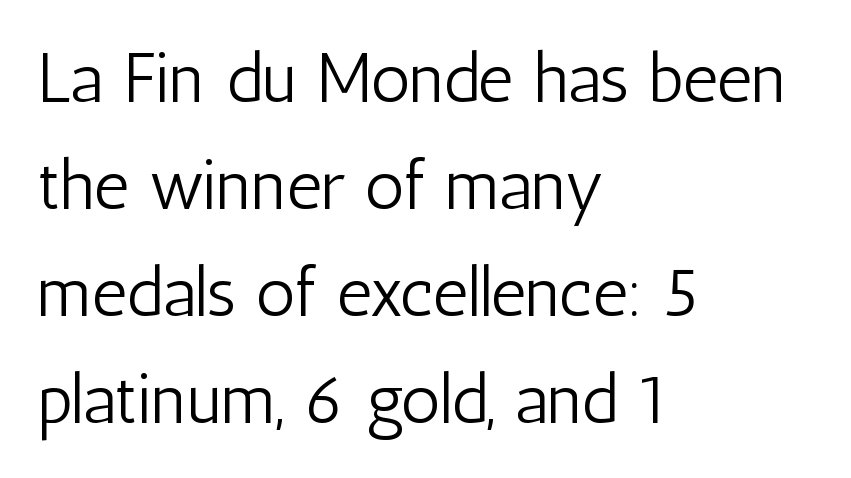
Q: Is the text bold? A: No.
Q: Is the text italic (slanted)? A: No, it is upright.
Q: Is the typeface a serif or a sans-serif typeface? A: Sans-serif.
Q: Is the text underlined? A: No.
Q: How is the paragraph aligned? A: Left-aligned.
Q: Is the spacing between letters normal or unusually wide? A: Normal.
Q: Is the spacing between lines tight, normal or loose? A: Normal.
Q: Width (condensed, normal, or wide)? A: Condensed.
Q: Stroke contrast? A: Low.
Q: x-height? A: Medium.
Q: Monospaced? A: No.
